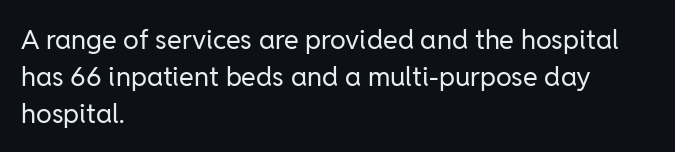
Reading down the block, your eye returns to a fixed left position each line. Tall strokes in this sample are plumb rather than angled. The rendering uses a moderate line-height, typical for paragraphs. This is not heavy type; no bold has been used. Any mark beneath the type? The region is blank. Each word holds together tightly as a unit, with standard inter-letter gaps.
